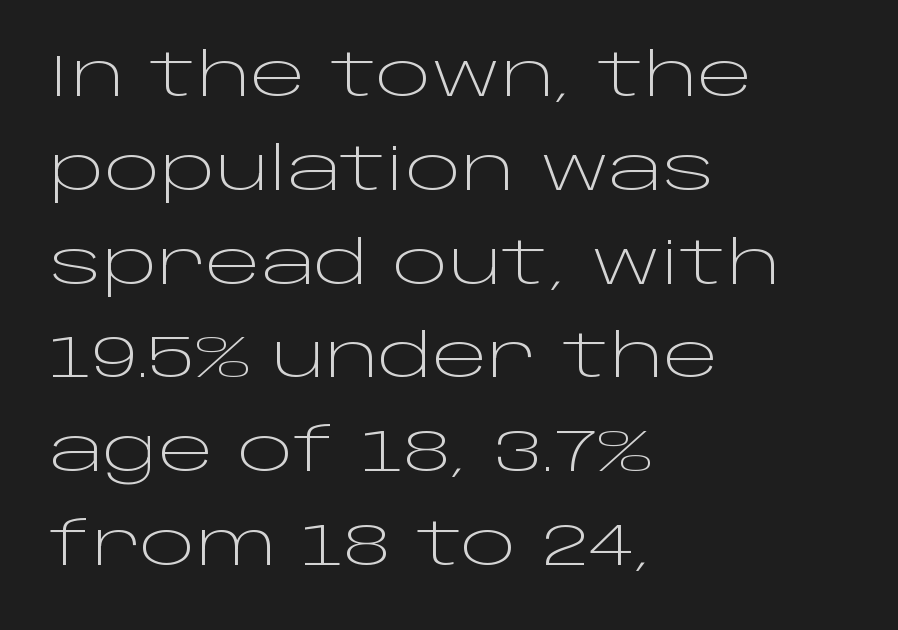
{"serif": "no", "italic": "no", "bold": "no", "weight": "light", "width": "wide", "stroke_contrast": "low", "x_height": "large", "monospaced": "no", "underline": "no", "align": "left", "line_spacing": "normal", "line_spacing_ratio": 1.59, "letter_spacing": "normal", "letter_spacing_em": 0.0, "glyph_px": 59}
